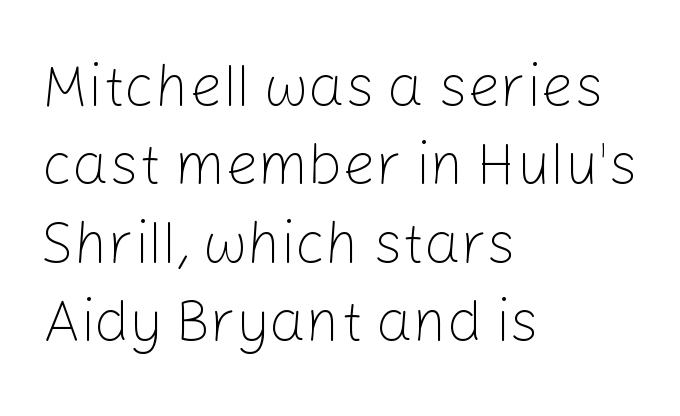
Q: Is the text bold? A: No.
Q: Is the text italic (slanted)? A: No, it is upright.
Q: Is the typeface a serif or a sans-serif typeface? A: Sans-serif.
Q: Is the text underlined? A: No.
Q: How is the paragraph aligned? A: Left-aligned.
Q: Is the spacing between letters normal or unusually wide? A: Normal.
Q: Is the spacing between lines tight, normal or loose? A: Normal.
Q: Width (condensed, normal, or wide)? A: Normal.
Q: Stroke contrast? A: Low.
Q: x-height? A: Medium.
Q: Monospaced? A: No.
